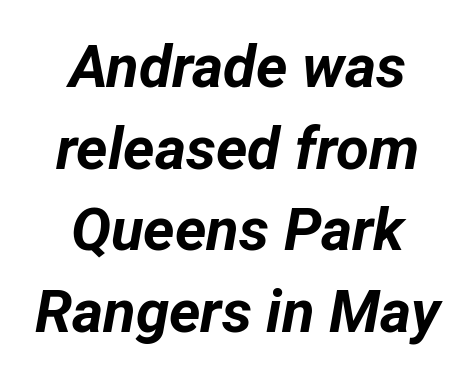
{"italic": "yes", "lean": "right", "slant_degrees": 12, "bold": "yes", "weight": "bold", "width": "normal", "stroke_contrast": "low", "x_height": "medium", "monospaced": "no", "underline": "no", "align": "center", "line_spacing": "normal", "line_spacing_ratio": 1.36, "letter_spacing": "normal", "letter_spacing_em": 0.0, "glyph_px": 60}
